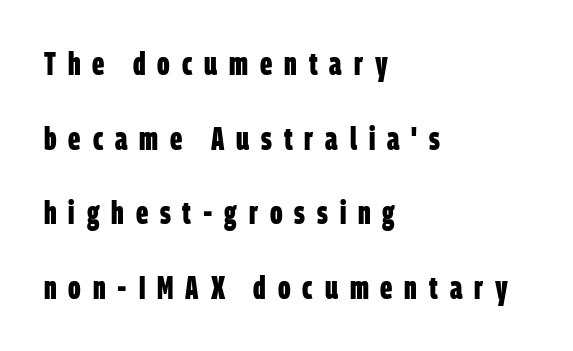
The image shows 32 px bold, condensed sans-serif type; set left-aligned, loose line spacing (2.33x), unusually wide letter spacing (+0.37 em), not underlined; low stroke contrast and a large x-height.
